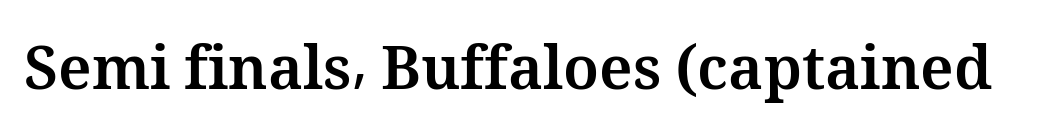
The image shows 60 px bold type, upright; set normal letter spacing, not underlined; medium stroke contrast and a medium x-height.
